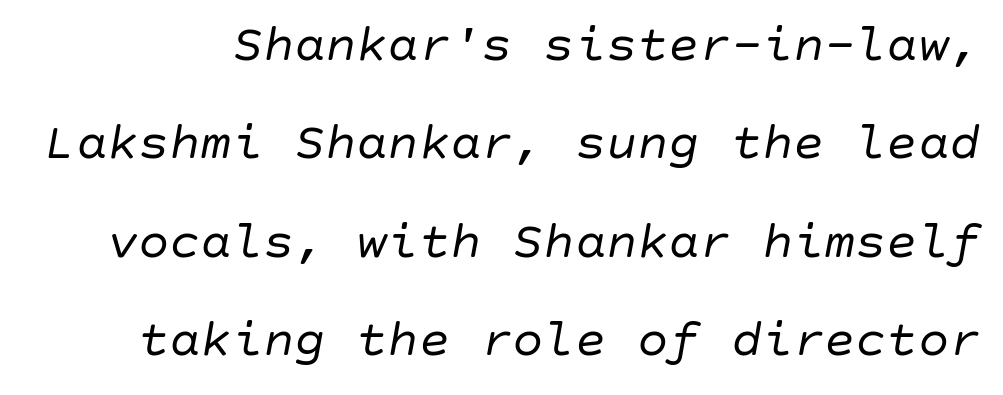
The zone under the glyphs is completely vacant. Nothing unusual about the tracking: characters are spaced as the font intends. Compared with a typical body face, this is equally light or lighter still. You can tell it's italic because the verticals aren't actually vertical.
